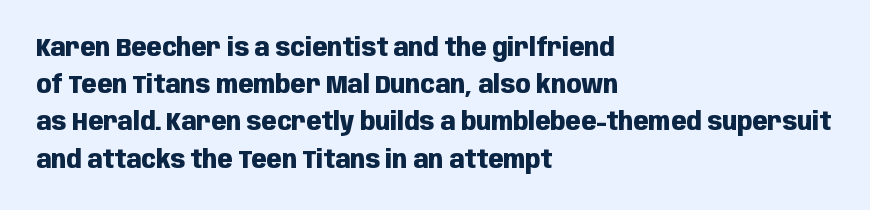
Q: Is the text bold? A: Yes.
Q: Is the text italic (slanted)? A: No, it is upright.
Q: Is the text underlined? A: No.
Q: How is the paragraph aligned? A: Left-aligned.
Q: Is the spacing between letters normal or unusually wide? A: Normal.
Q: Is the spacing between lines tight, normal or loose? A: Normal.
